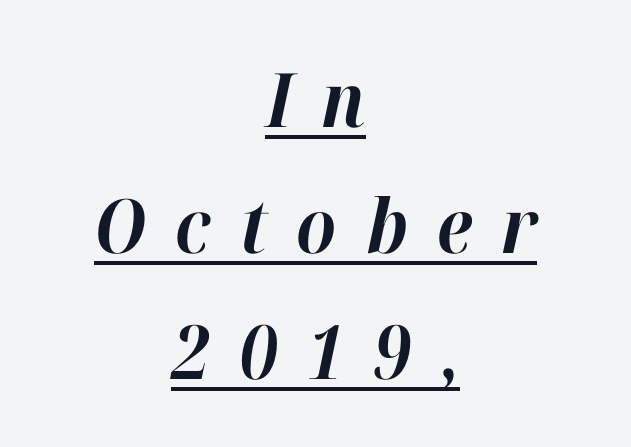
The image shows 75 px bold type, italic (leaning right); set centered, normal line spacing (1.68x), unusually wide letter spacing (+0.39 em), underlined; high stroke contrast and a medium x-height.
